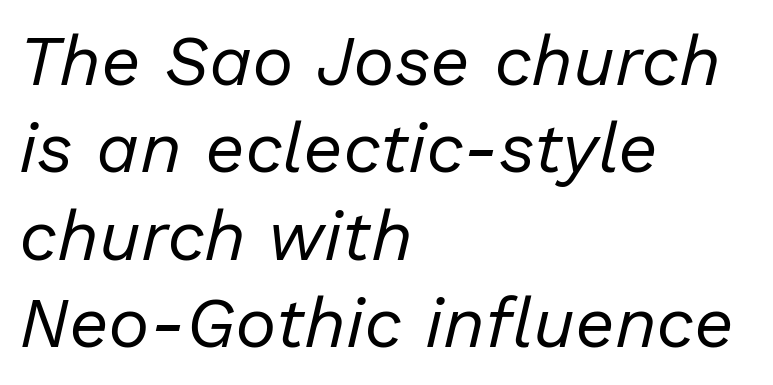
Q: Is the text bold? A: No.
Q: Is the text italic (slanted)? A: Yes, it leans right by about 13 degrees.
Q: Is the text underlined? A: No.
Q: How is the paragraph aligned? A: Left-aligned.
Q: Is the spacing between letters normal or unusually wide? A: Normal.
Q: Is the spacing between lines tight, normal or loose? A: Normal.
Q: Width (condensed, normal, or wide)? A: Normal.
Q: Stroke contrast? A: Low.
Q: x-height? A: Medium.
Q: Monospaced? A: No.
